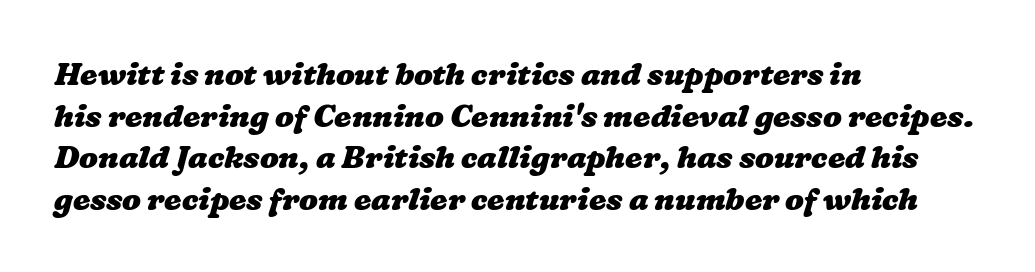
Each word holds together tightly as a unit, with standard inter-letter gaps. The vertical gap from one line to the next is medium. Looks like regular typesetting: each glyph gets only the width it needs. A clean baseline with only descenders dipping below it. The letters are bold, with thick, heavy strokes.
